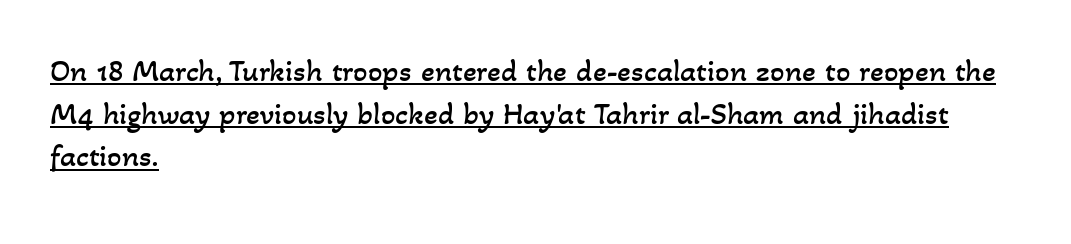
The image shows 32 px regular-weight type; set left-aligned, normal line spacing (1.33x), normal letter spacing, underlined; low stroke contrast and a small x-height.
